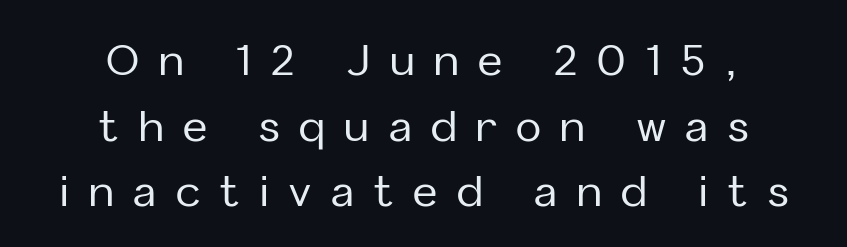
Q: Is the text italic (slanted)? A: No, it is upright.
Q: Is the typeface a serif or a sans-serif typeface? A: Sans-serif.
Q: Is the text underlined? A: No.
Q: How is the paragraph aligned? A: Centered.
Q: Is the spacing between letters normal or unusually wide? A: Unusually wide.
Q: Is the spacing between lines tight, normal or loose? A: Normal.
Q: Width (condensed, normal, or wide)? A: Normal.
Q: Stroke contrast? A: Low.
Q: x-height? A: Medium.
Q: Monospaced? A: No.
